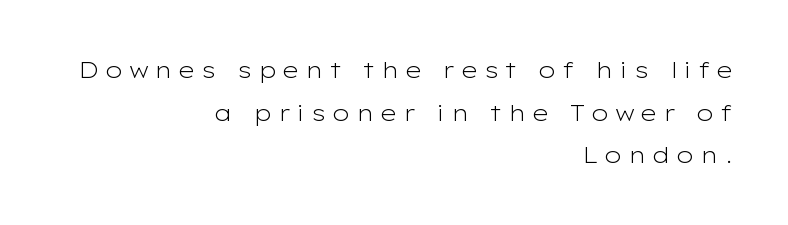
The image shows 23 px text type, upright; set right-aligned, line spacing 1.85x, unusually wide letter spacing (+0.25 em), not underlined.
